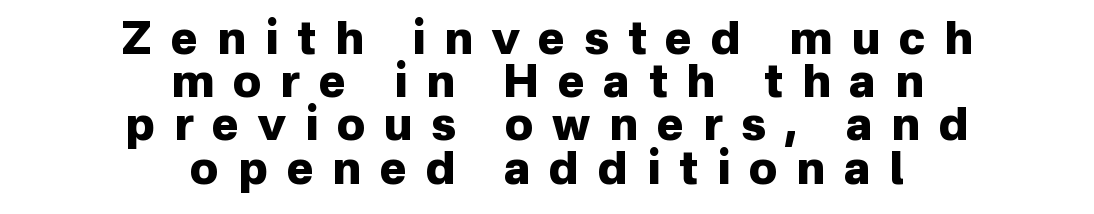
Q: Is the text bold? A: Yes.
Q: Is the text italic (slanted)? A: No, it is upright.
Q: Is the typeface a serif or a sans-serif typeface? A: Sans-serif.
Q: Is the text underlined? A: No.
Q: How is the paragraph aligned? A: Centered.
Q: Is the spacing between letters normal or unusually wide? A: Unusually wide.
Q: Is the spacing between lines tight, normal or loose? A: Tight.
Q: Width (condensed, normal, or wide)? A: Normal.
Q: Stroke contrast? A: Low.
Q: x-height? A: Medium.
Q: Monospaced? A: No.
